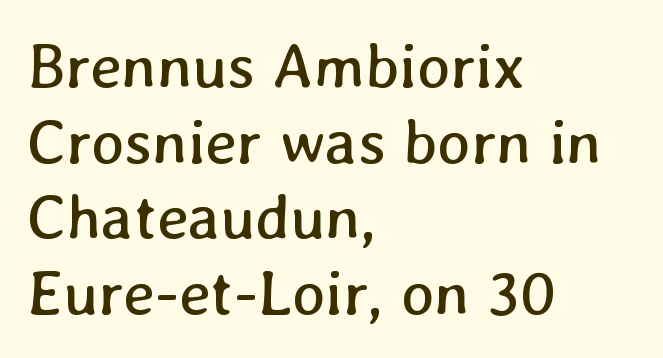
{"bold": "no", "weight": "regular", "width": "normal", "stroke_contrast": "low", "x_height": "medium", "monospaced": "no", "underline": "no", "align": "left", "line_spacing_ratio": 1.2, "letter_spacing": "normal", "letter_spacing_em": 0.0, "glyph_px": 63}
